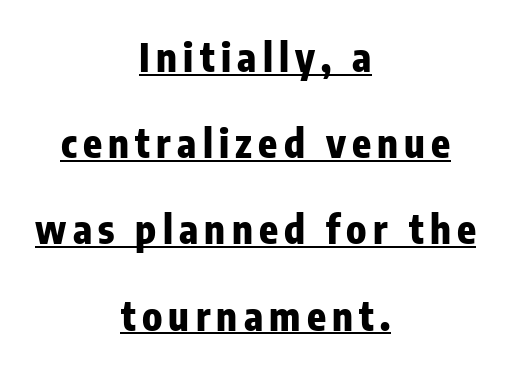
Q: Is the text bold? A: Yes.
Q: Is the text italic (slanted)? A: No, it is upright.
Q: Is the typeface a serif or a sans-serif typeface? A: Sans-serif.
Q: Is the text underlined? A: Yes.
Q: How is the paragraph aligned? A: Centered.
Q: Is the spacing between lines tight, normal or loose? A: Loose.
Q: Width (condensed, normal, or wide)? A: Condensed.
Q: Stroke contrast? A: Low.
Q: x-height? A: Medium.
Q: Monospaced? A: No.
